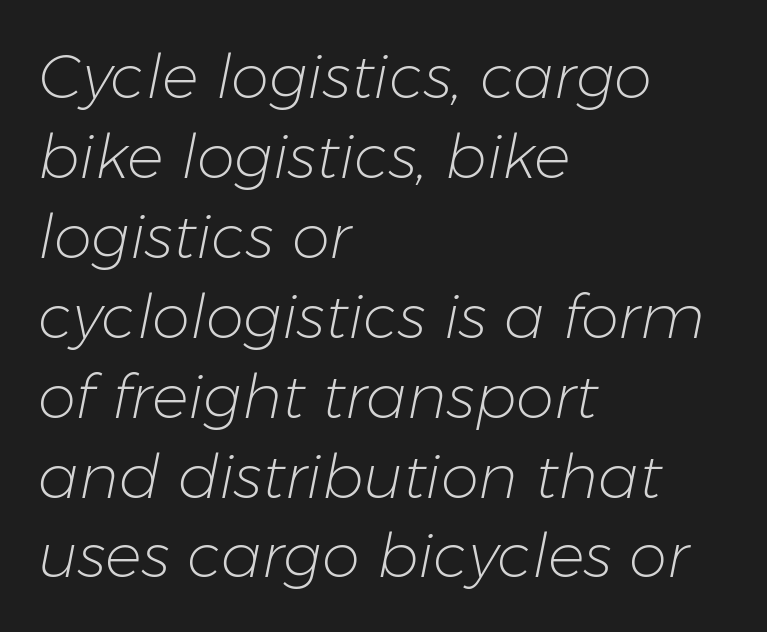
Q: Is the text bold? A: No.
Q: Is the text italic (slanted)? A: Yes, it leans right by about 11 degrees.
Q: Is the text underlined? A: No.
Q: How is the paragraph aligned? A: Left-aligned.
Q: Is the spacing between letters normal or unusually wide? A: Normal.
Q: Is the spacing between lines tight, normal or loose? A: Normal.
Q: Width (condensed, normal, or wide)? A: Normal.
Q: Stroke contrast? A: Low.
Q: x-height? A: Medium.
Q: Monospaced? A: No.
